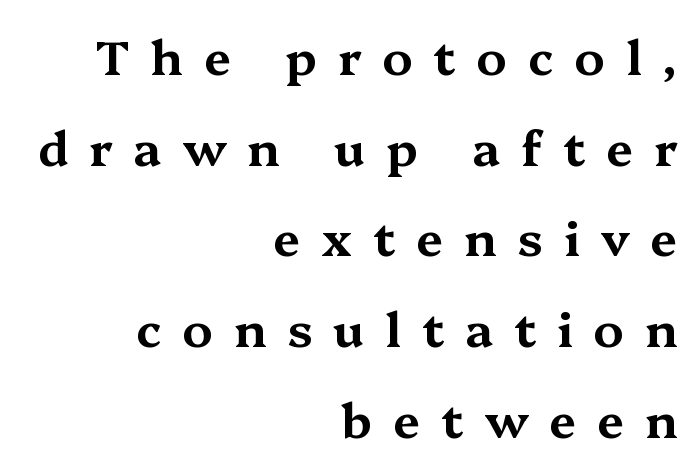
Q: Is the text italic (slanted)? A: No, it is upright.
Q: Is the typeface a serif or a sans-serif typeface? A: Serif.
Q: Is the text underlined? A: No.
Q: How is the paragraph aligned? A: Right-aligned.
Q: Is the spacing between letters normal or unusually wide? A: Unusually wide.
Q: Width (condensed, normal, or wide)? A: Wide.
Q: Stroke contrast? A: Medium.
Q: x-height? A: Medium.
Q: Monospaced? A: No.
